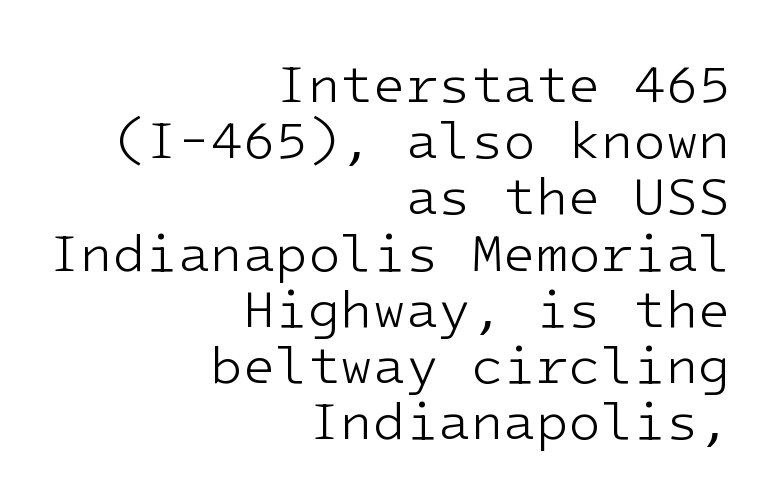
Q: Is the text bold? A: No.
Q: Is the text italic (slanted)? A: No, it is upright.
Q: Is the typeface a serif or a sans-serif typeface? A: Sans-serif.
Q: Is the text underlined? A: No.
Q: How is the paragraph aligned? A: Right-aligned.
Q: Is the spacing between letters normal or unusually wide? A: Normal.
Q: Is the spacing between lines tight, normal or loose? A: Tight.
Q: Width (condensed, normal, or wide)? A: Normal.
Q: Stroke contrast? A: Low.
Q: x-height? A: Medium.
Q: Monospaced? A: Yes.
